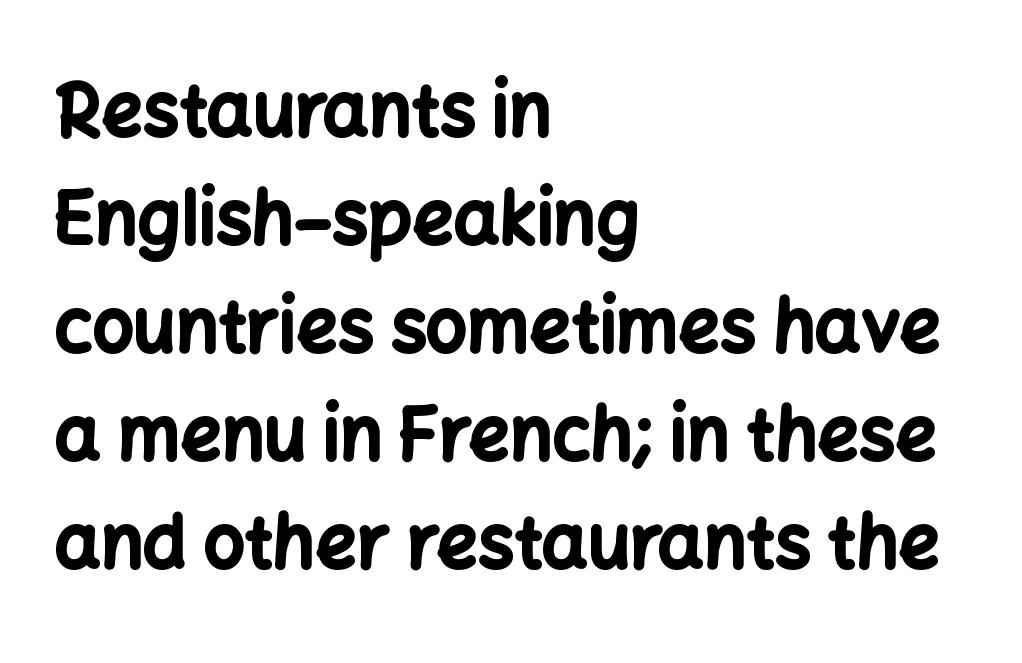
{"serif": "no", "italic": "no", "bold": "yes", "weight": "bold", "width": "normal", "stroke_contrast": "low", "x_height": "medium", "monospaced": "no", "underline": "no", "align": "left", "line_spacing": "normal", "line_spacing_ratio": 1.5, "letter_spacing": "normal", "letter_spacing_em": 0.0, "glyph_px": 72}
